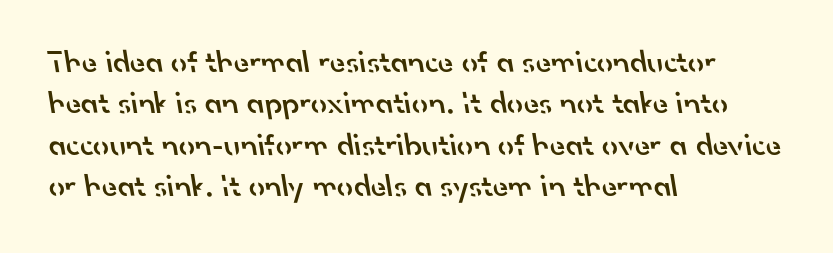
These lines sit exactly where default settings would place them. The space beneath each line is pristine and unruled. A typesetter would call this zero additional tracking. Serifs: no, the terminals of the letterforms are clean. The paragraph has a hard left edge and a soft right edge. Do the characters align in a grid? No, the font is proportional.
